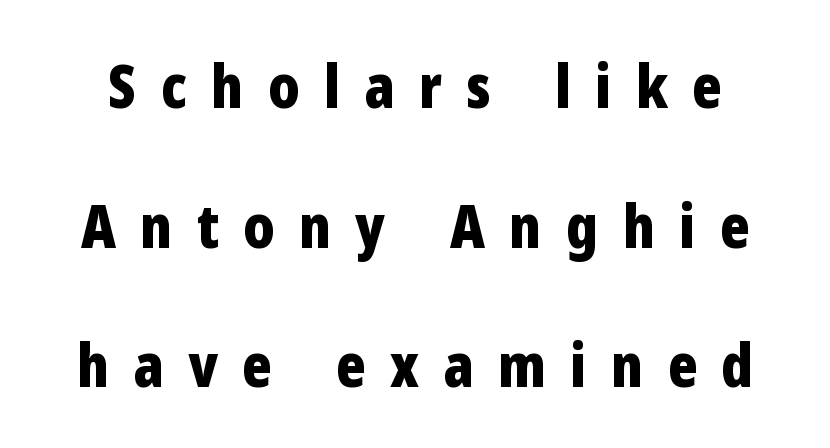
Note the varied advance widths — an 'i' is clearly narrower than an 'm'. The gaps between neighbouring characters are conspicuously large. In terms of leading, this rendering errs on the spacious side. Check the space under the baseline: it is left empty. Pretty heavy lettering here — definitely bold.
